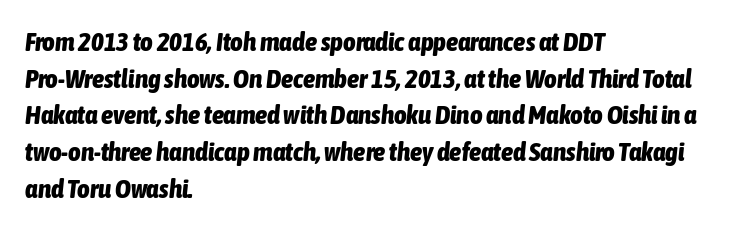
{"italic": "yes", "lean": "right", "slant_degrees": 6, "bold": "yes", "underline": "no", "align": "left", "line_spacing": "normal", "line_spacing_ratio": 1.36, "letter_spacing": "normal", "letter_spacing_em": 0.0, "glyph_px": 27}
